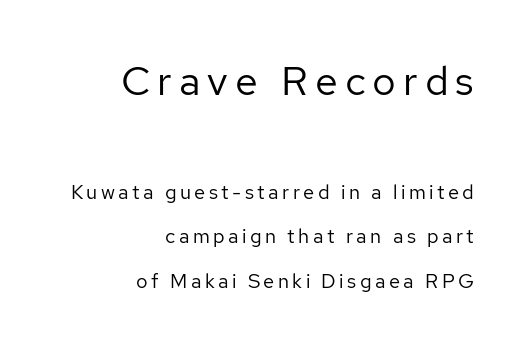
{"serif": "no", "italic": "no", "bold": "no", "weight": "regular", "width": "normal", "stroke_contrast": "low", "x_height": "medium", "monospaced": "no", "underline": "no", "align": "right", "line_spacing": "loose", "line_spacing_ratio": 2.24, "larger_block": "first", "size_ratio": 2.05, "glyph_px": 41}
